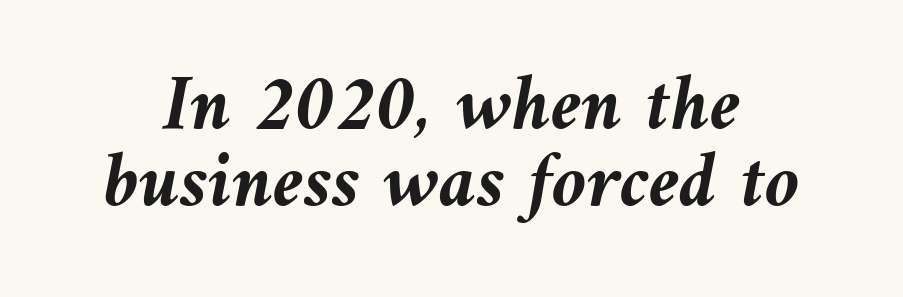
Q: Is the text bold? A: Yes.
Q: Is the text italic (slanted)? A: Yes, it leans left by about 10 degrees.
Q: Is the text underlined? A: No.
Q: How is the paragraph aligned? A: Centered.
Q: Is the spacing between letters normal or unusually wide? A: Normal.
Q: Is the spacing between lines tight, normal or loose? A: Tight.
Q: Width (condensed, normal, or wide)? A: Normal.
Q: Stroke contrast? A: Medium.
Q: x-height? A: Medium.
Q: Monospaced? A: No.
